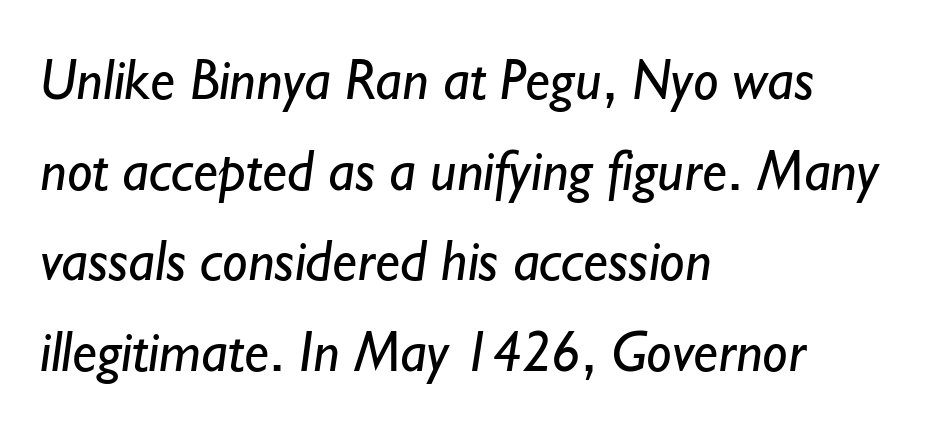
The image shows 57 px regular-weight sans-serif type; set left-aligned, normal line spacing (1.59x), normal letter spacing, not underlined; low stroke contrast and a small x-height.
